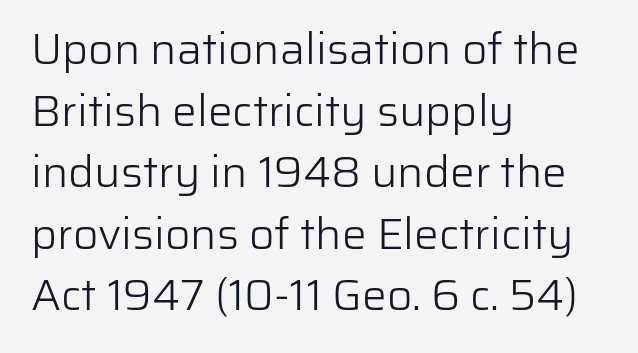
{"serif": "no", "italic": "no", "bold": "no", "weight": "light", "width": "normal", "stroke_contrast": "low", "x_height": "medium", "monospaced": "no", "underline": "no", "align": "left", "line_spacing": "normal", "line_spacing_ratio": 1.4, "letter_spacing": "normal", "letter_spacing_em": 0.0, "glyph_px": 44}
